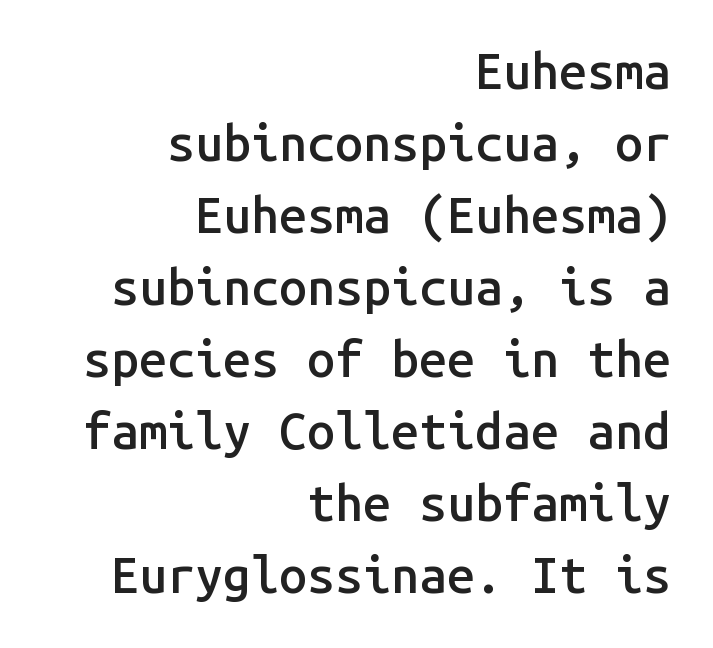
Summary of vertical rhythm: regular, with standard interline spacing. Honestly, the letter spacing is just normal — you wouldn't notice it. Vertical strokes here are truly vertical. Font category for this specimen: sans-serif. A flush-right, rag-left setting is used for this passage. Every character here occupies the same horizontal width, giving the sample a typewriter-like rhythm.
